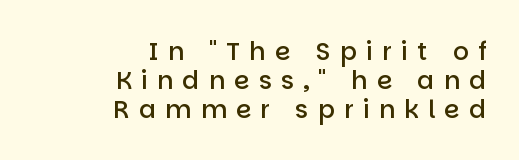
{"italic": "no", "bold": "semi", "underline": "no", "align": "right", "line_spacing_ratio": 1.16, "letter_spacing": "wide", "letter_spacing_em": 0.37, "glyph_px": 25}
